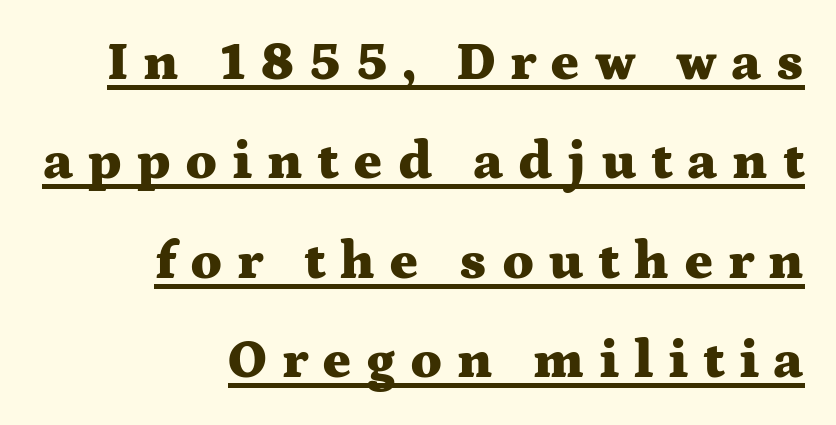
The rendering uses natural spacing where letterforms have individual widths. Does a line run under the words? Yes, clearly. This sample is right-justified, so line beginnings fall wherever the words allow. Heavy-handed strokes throughout: this text is bold. Old-style or modern, the face here clearly has serifs. Characters follow at a spacing far wider than the type designer built in.
